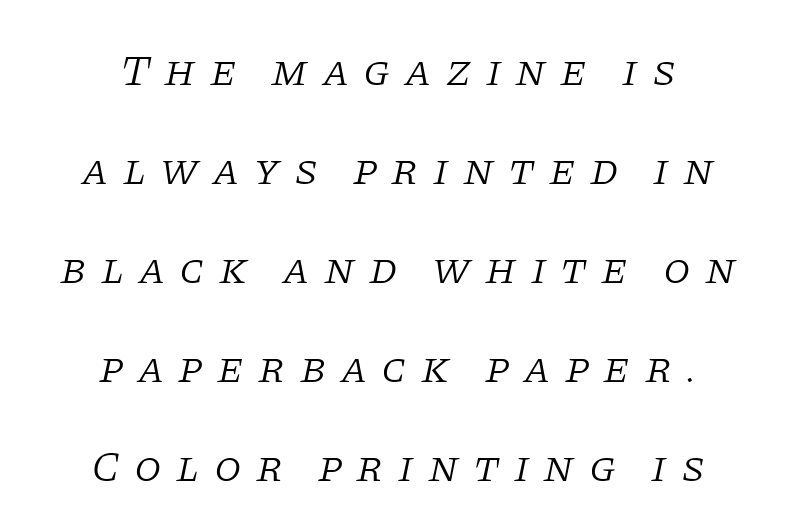
Q: Is the text bold? A: No.
Q: Is the text italic (slanted)? A: Yes, it leans right by about 11 degrees.
Q: Is the typeface a serif or a sans-serif typeface? A: Serif.
Q: Is the text underlined? A: No.
Q: How is the paragraph aligned? A: Centered.
Q: Is the spacing between letters normal or unusually wide? A: Unusually wide.
Q: Is the spacing between lines tight, normal or loose? A: Loose.
Q: Width (condensed, normal, or wide)? A: Normal.
Q: Stroke contrast? A: Low.
Q: x-height? A: Large.
Q: Monospaced? A: No.
